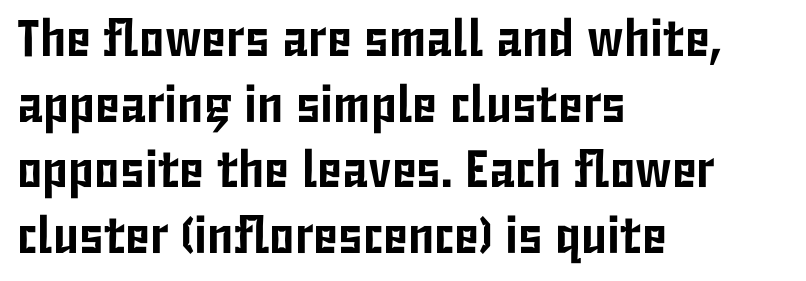
These lines are composed in type without serifs. The passage shown is typed in a proportional face where columns would drift. This is roman type, the default non-slanted kind. Honestly, the row spacing looks completely unremarkable. The passage shown has conventional tracking throughout.
